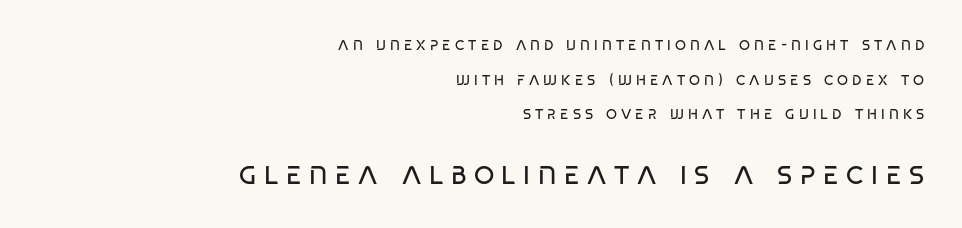
The image shows 26 px text type; set right-aligned, loose line spacing (2.48x), unusually wide letter spacing (+0.29 em), not underlined; the second (bottom) block is 1.86x larger.
